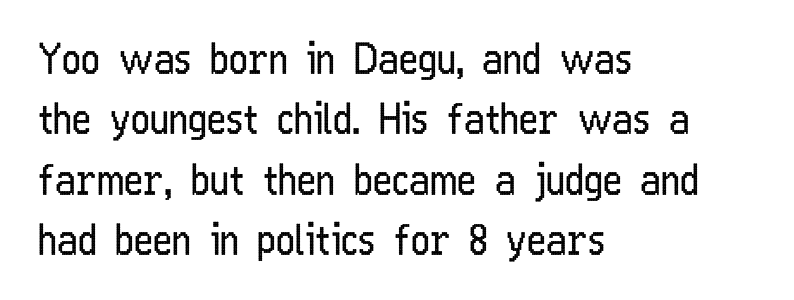
{"serif": "no", "italic": "no", "bold": "no", "weight": "regular", "width": "condensed", "stroke_contrast": "low", "x_height": "medium", "monospaced": "no", "underline": "no", "align": "left", "line_spacing": "normal", "line_spacing_ratio": 1.47, "letter_spacing": "normal", "letter_spacing_em": 0.0, "glyph_px": 41}
